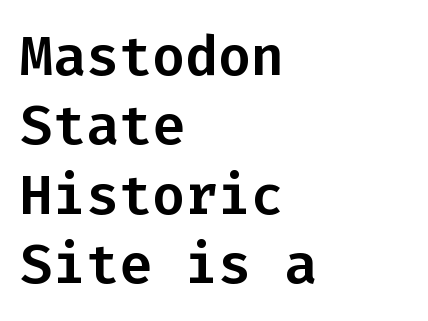
Just letters on the line, the space beneath them empty. Check where the strokes stop: nothing finishes them off — pure sans. This sample uses plain, unmodified letter spacing. This sample has the even, mechanical cadence of fixed-width lettering. Rows of type keep a routine distance in the vertical direction. Rendered with straight, roman letterforms.
